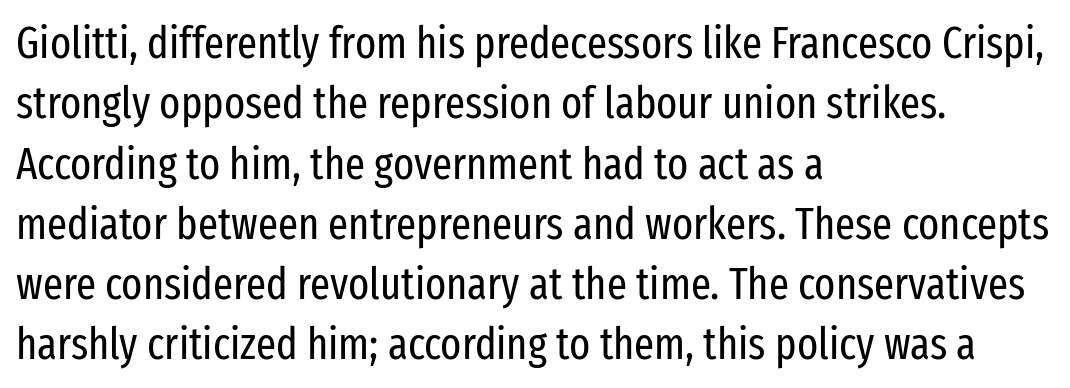
The image shows 44 px regular-weight, condensed sans-serif type, upright; set left-aligned, normal line spacing (1.37x), normal letter spacing, not underlined; low stroke contrast and a medium x-height.
